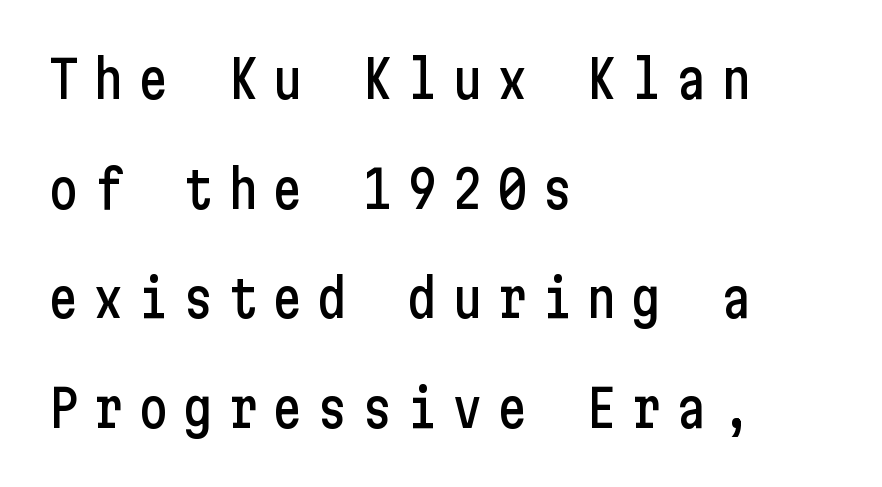
The image shows 51 px condensed sans-serif type, upright; set left-aligned, loose line spacing (2.15x), unusually wide letter spacing (+0.28 em), not underlined; low stroke contrast and a medium x-height.
